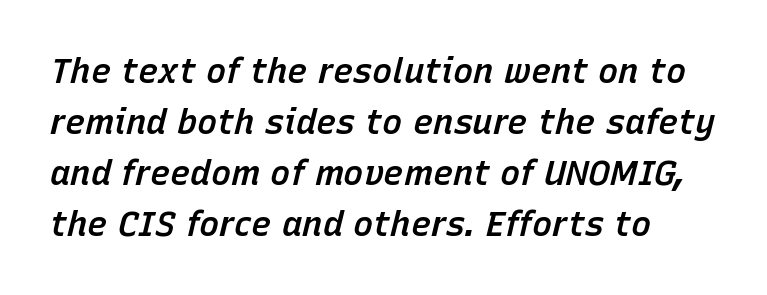
The image shows 34 px semibold type, italic (leaning right); set normal line spacing (1.5x), normal letter spacing, not underlined; low stroke contrast and a medium x-height.
